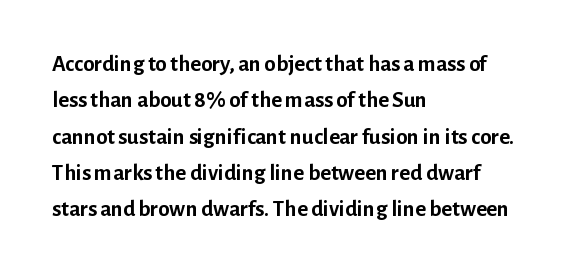
{"italic": "no", "bold": "yes", "underline": "no", "align": "left", "line_spacing": "normal", "line_spacing_ratio": 1.58, "letter_spacing": "normal", "letter_spacing_em": 0.0, "glyph_px": 23}
